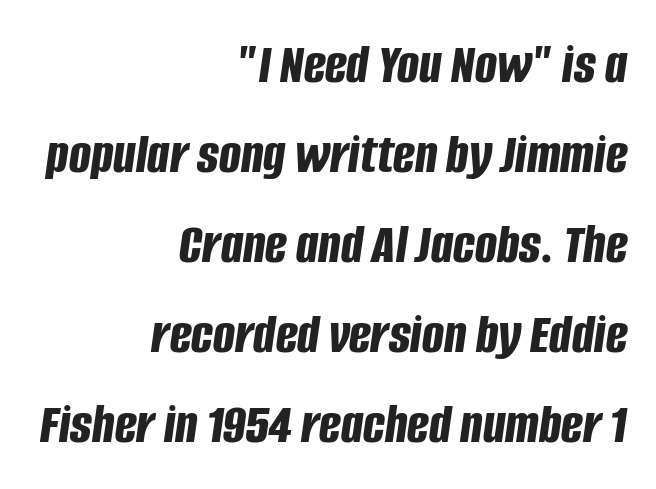
Q: Is the text bold? A: Yes.
Q: Is the text italic (slanted)? A: Yes, it leans right by about 8 degrees.
Q: Is the text underlined? A: No.
Q: How is the paragraph aligned? A: Right-aligned.
Q: Is the spacing between letters normal or unusually wide? A: Normal.
Q: Is the spacing between lines tight, normal or loose? A: Normal.
Q: Width (condensed, normal, or wide)? A: Condensed.
Q: Stroke contrast? A: Low.
Q: x-height? A: Large.
Q: Monospaced? A: No.
